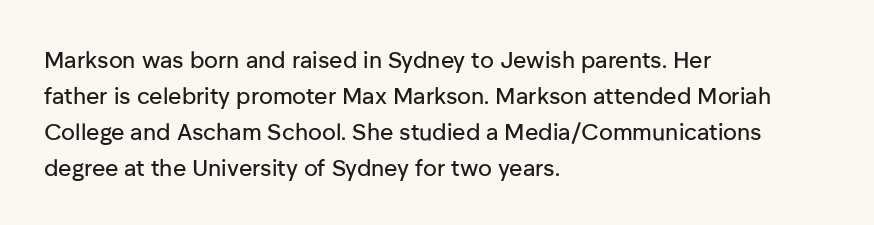
Q: Is the text italic (slanted)? A: No, it is upright.
Q: Is the text underlined? A: No.
Q: How is the paragraph aligned? A: Left-aligned.
Q: Is the spacing between letters normal or unusually wide? A: Normal.
Q: Is the spacing between lines tight, normal or loose? A: Normal.
